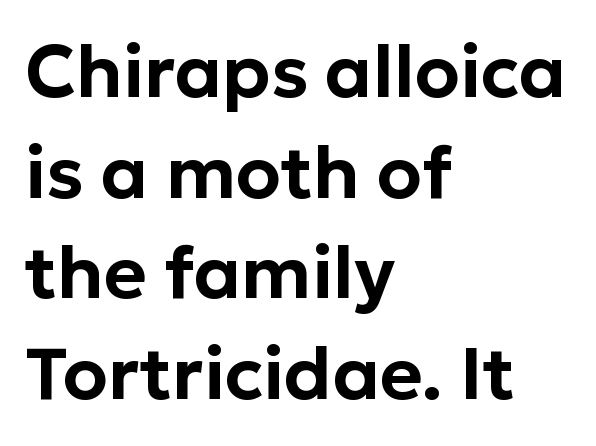
{"serif": "no", "italic": "no", "width": "normal", "stroke_contrast": "low", "x_height": "medium", "monospaced": "no", "underline": "no", "align": "left", "line_spacing": "normal", "line_spacing_ratio": 1.38, "letter_spacing": "normal", "letter_spacing_em": 0.0, "glyph_px": 73}
